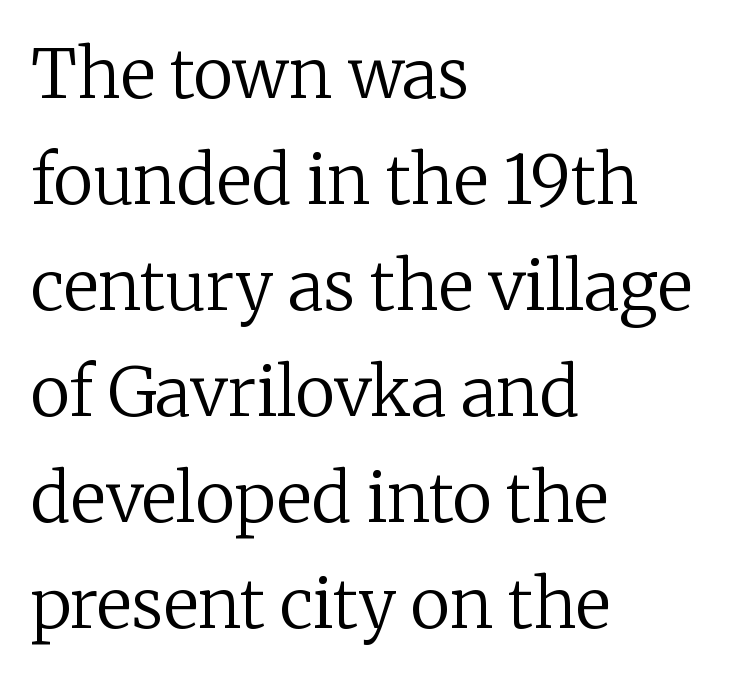
The image shows 68 px regular-weight serif type, upright; set left-aligned, normal line spacing (1.56x), normal letter spacing, not underlined; low stroke contrast and a medium x-height.
